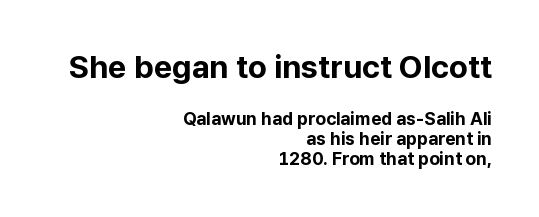
Vertically, the passage feels compressed, each row crowding the next. Upright lettering throughout. Varying glyph widths throughout — classic text-font behaviour. Strokes here are thick enough to call this a true bold. The specimen omits any rule beneath the text block's lines.
